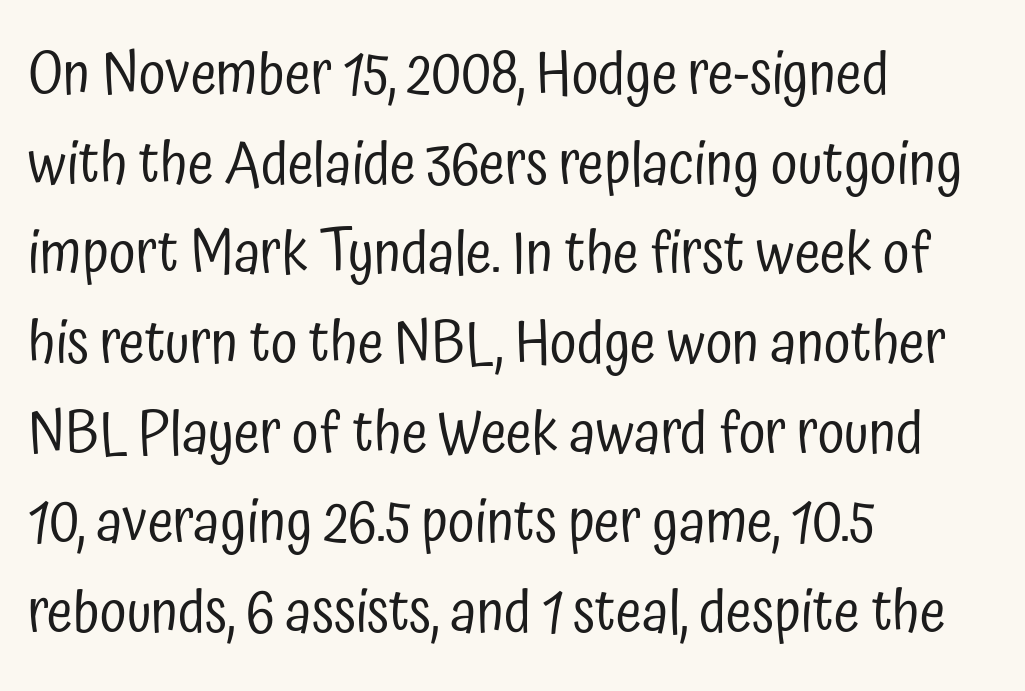
{"serif": "no", "italic": "no", "bold": "no", "weight": "regular", "width": "condensed", "stroke_contrast": "low", "x_height": "medium", "monospaced": "no", "underline": "no", "align": "left", "line_spacing": "normal", "line_spacing_ratio": 1.52, "letter_spacing": "normal", "letter_spacing_em": 0.0, "glyph_px": 59}
